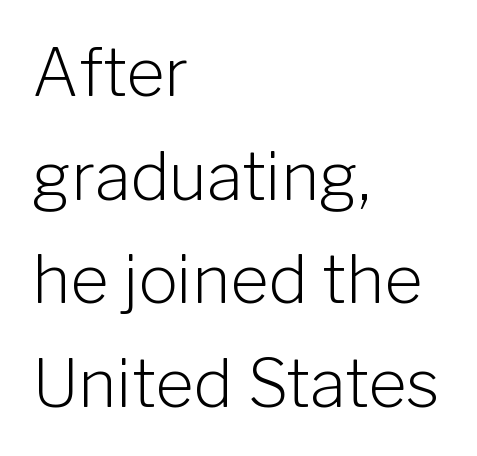
The font family rendered here belongs to the sans-serif group. The rendering uses a moderate line-height, typical for paragraphs. The rendering keeps characters at their native spacing. The strokes are not fattened; the text isn't bold. This rendering uses left alignment, leaving the right contour irregular. Check the space under the baseline: it is left empty.
